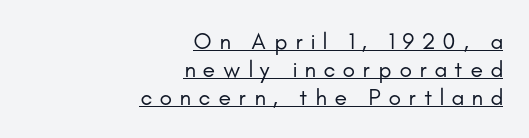
Q: Is the text bold? A: No.
Q: Is the text italic (slanted)? A: No, it is upright.
Q: Is the text underlined? A: Yes.
Q: How is the paragraph aligned? A: Right-aligned.
Q: Is the spacing between letters normal or unusually wide? A: Unusually wide.
